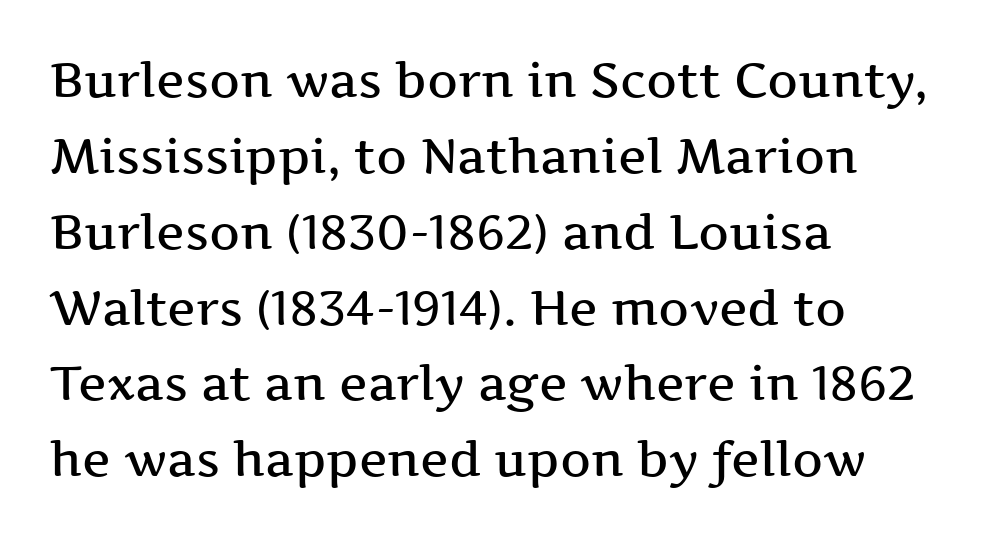
{"serif": "yes", "italic": "no", "bold": "semi", "weight": "semibold", "width": "wide", "stroke_contrast": "medium", "x_height": "medium", "monospaced": "no", "underline": "no", "align": "left", "line_spacing": "normal", "line_spacing_ratio": 1.58, "letter_spacing": "normal", "letter_spacing_em": 0.0, "glyph_px": 48}
